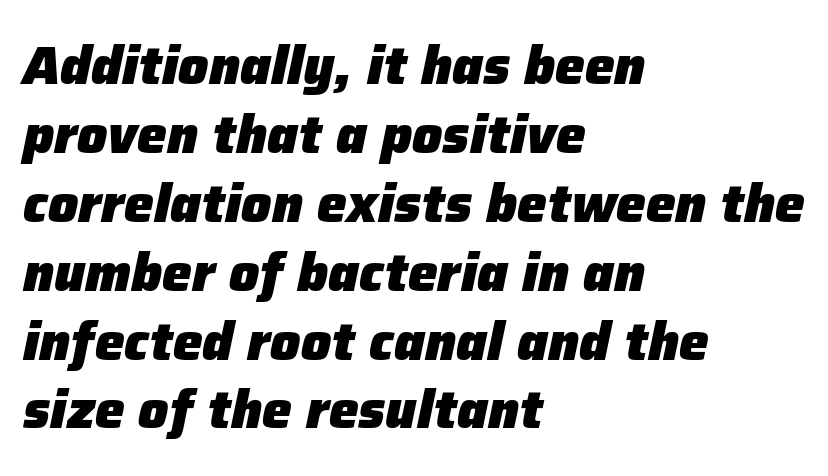
Q: Is the text bold? A: Yes.
Q: Is the text italic (slanted)? A: Yes, it leans right by about 12 degrees.
Q: Is the text underlined? A: No.
Q: How is the paragraph aligned? A: Left-aligned.
Q: Is the spacing between letters normal or unusually wide? A: Normal.
Q: Is the spacing between lines tight, normal or loose? A: Normal.
Q: Width (condensed, normal, or wide)? A: Normal.
Q: Stroke contrast? A: Low.
Q: x-height? A: Medium.
Q: Monospaced? A: No.
